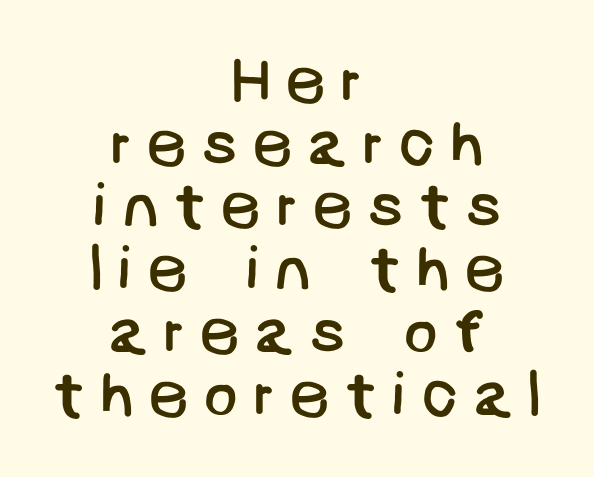
{"serif": "no", "bold": "no", "weight": "regular", "width": "normal", "stroke_contrast": "low", "x_height": "large", "underline": "no", "align": "center", "line_spacing": "tight", "line_spacing_ratio": 0.98, "letter_spacing": "wide", "letter_spacing_em": 0.22, "glyph_px": 64}
